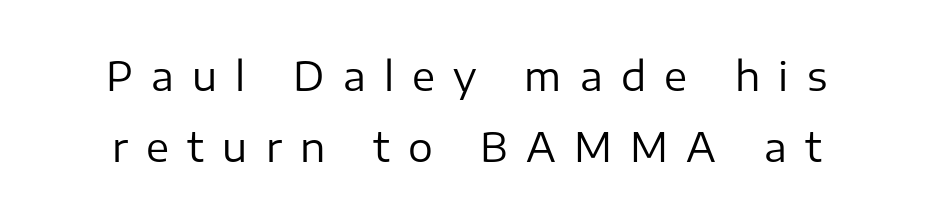
The lettering stays uniformly vertical, giving the passage a roman look. The rendering inserts visible extra space after every character. Each stroke keeps to a modest, everyday thickness or less. No feet cap the strokes, marking this as sans-serif type.
